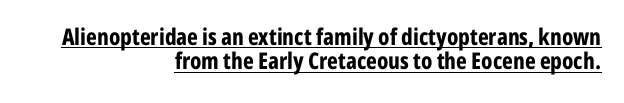
Q: Is the text bold? A: Yes.
Q: Is the text italic (slanted)? A: No, it is upright.
Q: Is the text underlined? A: Yes.
Q: How is the paragraph aligned? A: Right-aligned.
Q: Is the spacing between letters normal or unusually wide? A: Normal.
Q: Is the spacing between lines tight, normal or loose? A: Tight.
